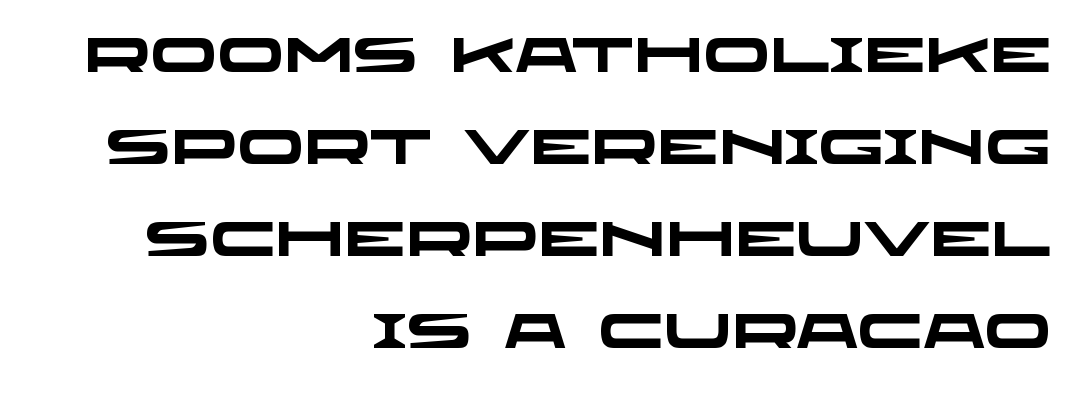
Q: Is the text bold? A: Yes.
Q: Is the typeface a serif or a sans-serif typeface? A: Sans-serif.
Q: Is the text underlined? A: No.
Q: How is the paragraph aligned? A: Right-aligned.
Q: Is the spacing between letters normal or unusually wide? A: Normal.
Q: Width (condensed, normal, or wide)? A: Wide.
Q: Stroke contrast? A: Low.
Q: x-height? A: Large.
Q: Monospaced? A: No.
